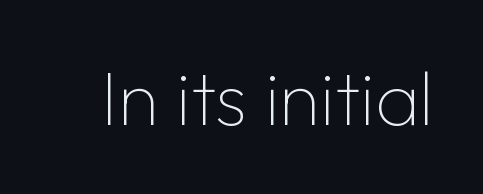
Rule under the text: the space is simply empty. Do the letters lean? They stand straight. These lines are rendered in a variable-pitch font. Compared with typical body copy, the letter spacing here is the same.
